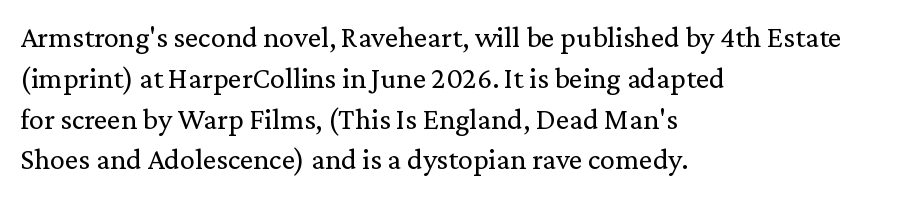
{"serif": "yes", "italic": "no", "bold": "no", "weight": "regular", "width": "normal", "stroke_contrast": "low", "x_height": "medium", "monospaced": "no", "underline": "no", "align": "left", "line_spacing": "normal", "line_spacing_ratio": 1.36, "letter_spacing": "normal", "letter_spacing_em": 0.0, "glyph_px": 30}
